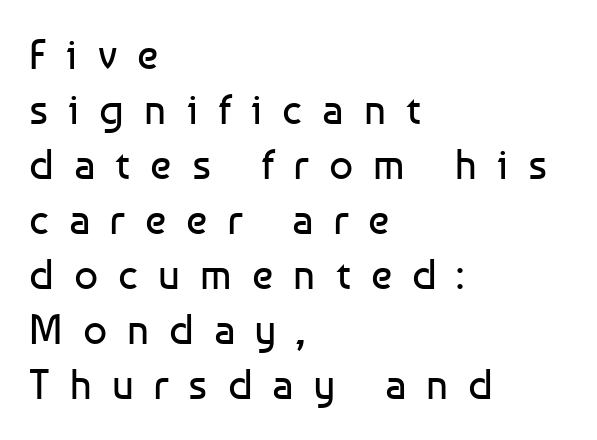
Font category for this specimen: sans-serif. Style check: upright. Visually the block forms a straight wall on the left and a jagged coastline on the right. Each word looks stretched out because of the extra space between its letters. The specimen omits any rule beneath the text block's lines. Do the characters align in a grid? No, the font is proportional.
